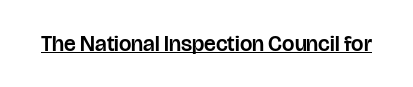
Q: Is the text italic (slanted)? A: No, it is upright.
Q: Is the text underlined? A: Yes.
Q: Is the spacing between letters normal or unusually wide? A: Normal.
